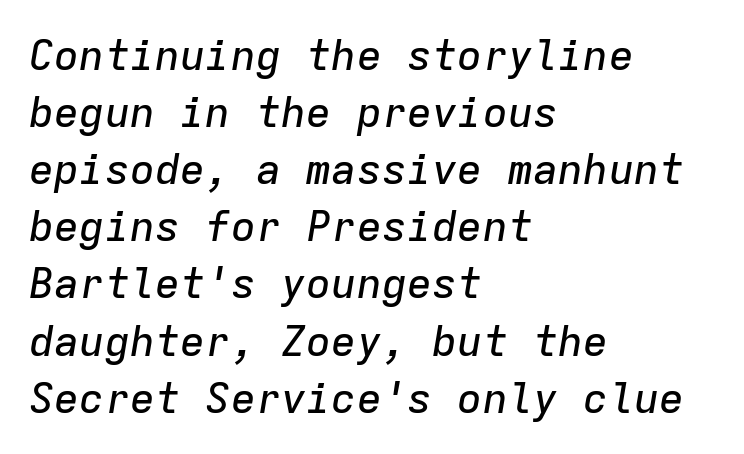
Q: Is the text italic (slanted)? A: Yes, it leans right by about 9 degrees.
Q: Is the text underlined? A: No.
Q: How is the paragraph aligned? A: Left-aligned.
Q: Is the spacing between letters normal or unusually wide? A: Normal.
Q: Is the spacing between lines tight, normal or loose? A: Normal.
Q: Width (condensed, normal, or wide)? A: Normal.
Q: Stroke contrast? A: Low.
Q: x-height? A: Medium.
Q: Monospaced? A: Yes.
